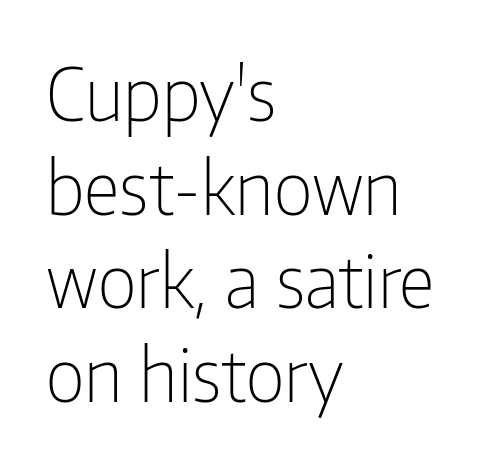
{"serif": "no", "italic": "no", "bold": "no", "weight": "light", "width": "condensed", "stroke_contrast": "low", "x_height": "medium", "monospaced": "no", "underline": "no", "align": "left", "line_spacing": "normal", "line_spacing_ratio": 1.3, "letter_spacing": "normal", "letter_spacing_em": 0.0, "glyph_px": 72}
